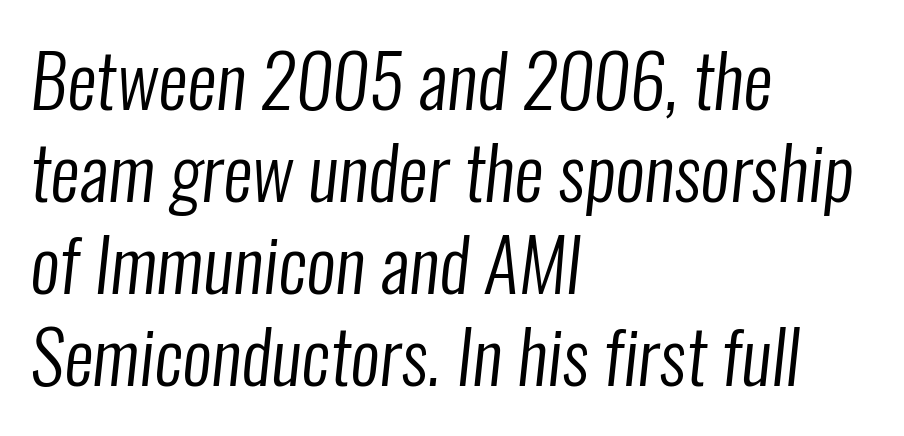
The image shows 73 px regular-weight, condensed sans-serif type; set left-aligned, normal line spacing (1.26x), normal letter spacing, not underlined; low stroke contrast and a medium x-height.
